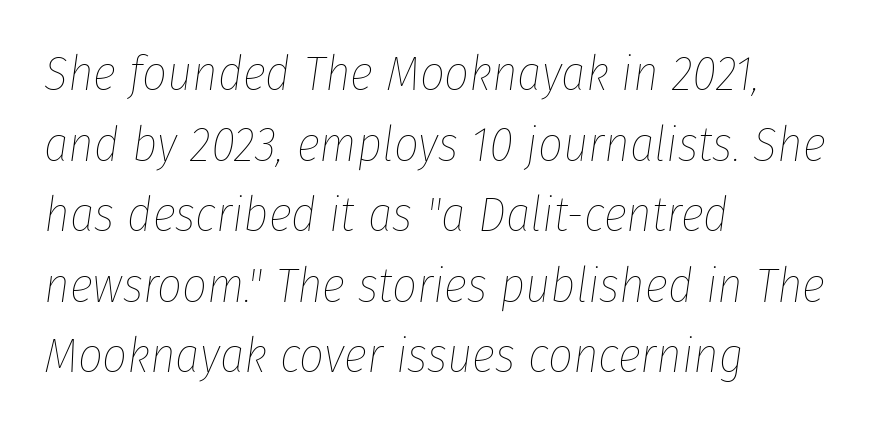
Q: Is the text bold? A: No.
Q: Is the text italic (slanted)? A: Yes, it leans right by about 8 degrees.
Q: Is the text underlined? A: No.
Q: How is the paragraph aligned? A: Left-aligned.
Q: Is the spacing between letters normal or unusually wide? A: Normal.
Q: Is the spacing between lines tight, normal or loose? A: Normal.
Q: Width (condensed, normal, or wide)? A: Condensed.
Q: Stroke contrast? A: Low.
Q: x-height? A: Medium.
Q: Monospaced? A: No.
